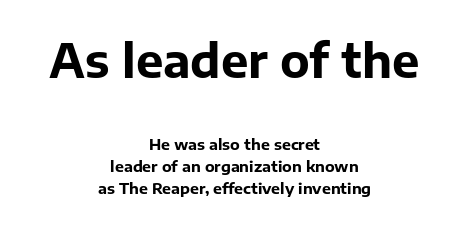
Each glyph is drawn with heavy, bold strokes. Which chunk is bigger? The first one — the top block dwarfs the bottom. A typesetter would label this face a sans. The lettering holds an erect, upright posture throughout.
